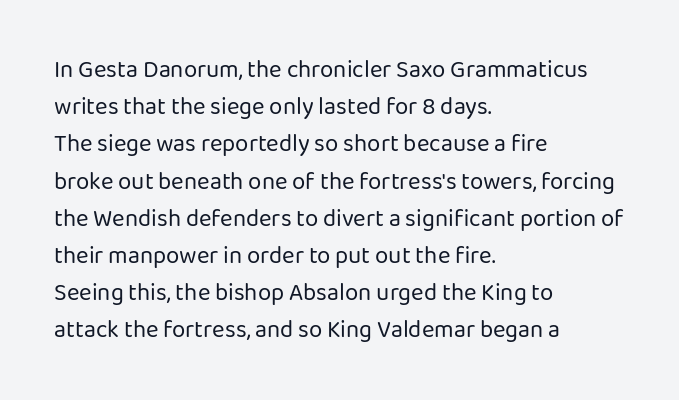
Q: Is the text bold? A: No.
Q: Is the text italic (slanted)? A: No, it is upright.
Q: Is the text underlined? A: No.
Q: How is the paragraph aligned? A: Left-aligned.
Q: Is the spacing between letters normal or unusually wide? A: Normal.
Q: Is the spacing between lines tight, normal or loose? A: Normal.
